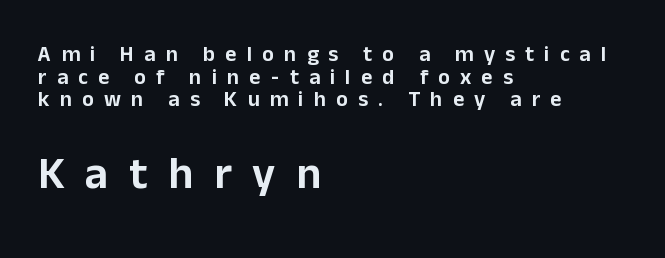
The image shows 45 px sans-serif type, upright; set left-aligned, tight line spacing (1.03x), unusually wide letter spacing (+0.46 em), not underlined; the second (bottom) block is 2.05x larger; low stroke contrast and a medium x-height.
